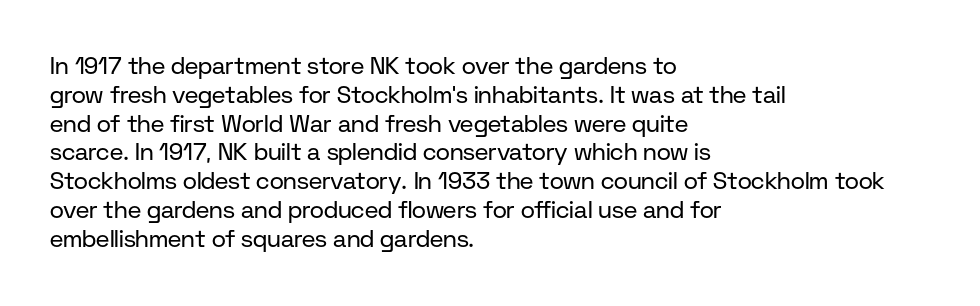
Q: Is the text bold? A: No.
Q: Is the text italic (slanted)? A: No, it is upright.
Q: Is the text underlined? A: No.
Q: How is the paragraph aligned? A: Left-aligned.
Q: Is the spacing between letters normal or unusually wide? A: Normal.
